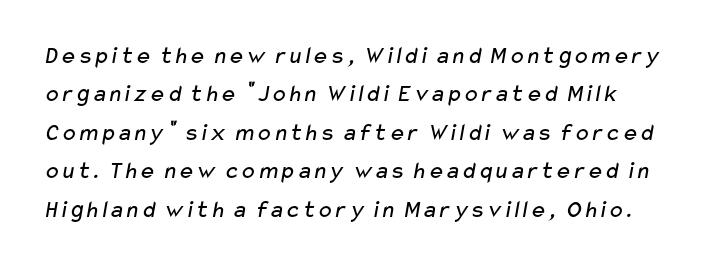
The image shows 25 px text type; set normal line spacing (1.54x), normal letter spacing, not underlined.
